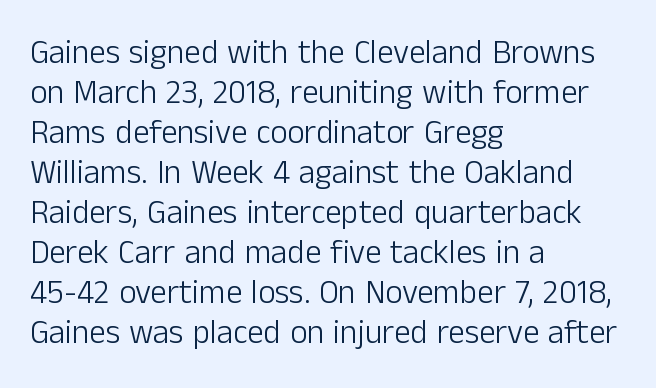
The image shows 33 px light sans-serif type, upright; set left-aligned, line spacing 1.21x, normal letter spacing, not underlined; low stroke contrast and a medium x-height.
